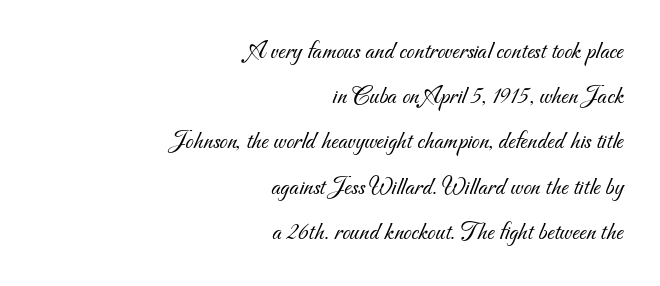
{"bold": "no", "underline": "no", "align": "right", "line_spacing_ratio": 1.74, "letter_spacing": "normal", "letter_spacing_em": 0.0, "glyph_px": 26}
